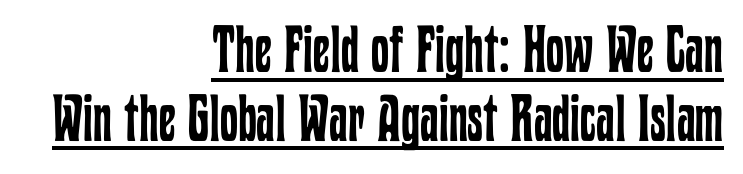
Q: Is the text bold? A: No.
Q: Is the text italic (slanted)? A: No, it is upright.
Q: Is the text underlined? A: Yes.
Q: How is the paragraph aligned? A: Right-aligned.
Q: Is the spacing between letters normal or unusually wide? A: Normal.
Q: Is the spacing between lines tight, normal or loose? A: Tight.
Q: Width (condensed, normal, or wide)? A: Condensed.
Q: Stroke contrast? A: Low.
Q: x-height? A: Medium.
Q: Monospaced? A: No.
